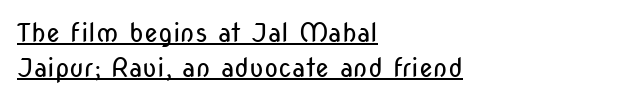
{"italic": "no", "bold": "no", "underline": "yes", "align": "left", "line_spacing": "normal", "line_spacing_ratio": 1.34, "letter_spacing": "normal", "letter_spacing_em": 0.0, "glyph_px": 26}
